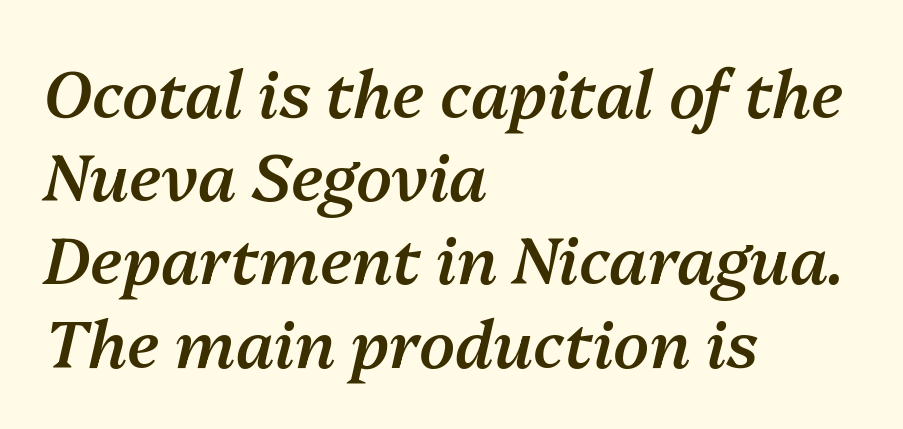
These lines are set flush left with a ragged right edge. Emphasis-style slanted type is in use. Descenders hang freely into open space. A typesetter would call this proportional, since set widths differ per character. Line spacing here is normal.
